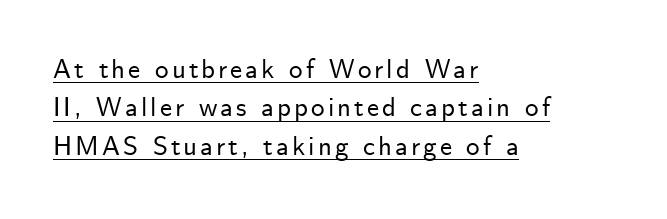
Q: Is the text italic (slanted)? A: No, it is upright.
Q: Is the text underlined? A: Yes.
Q: How is the paragraph aligned? A: Left-aligned.
Q: Is the spacing between lines tight, normal or loose? A: Normal.
